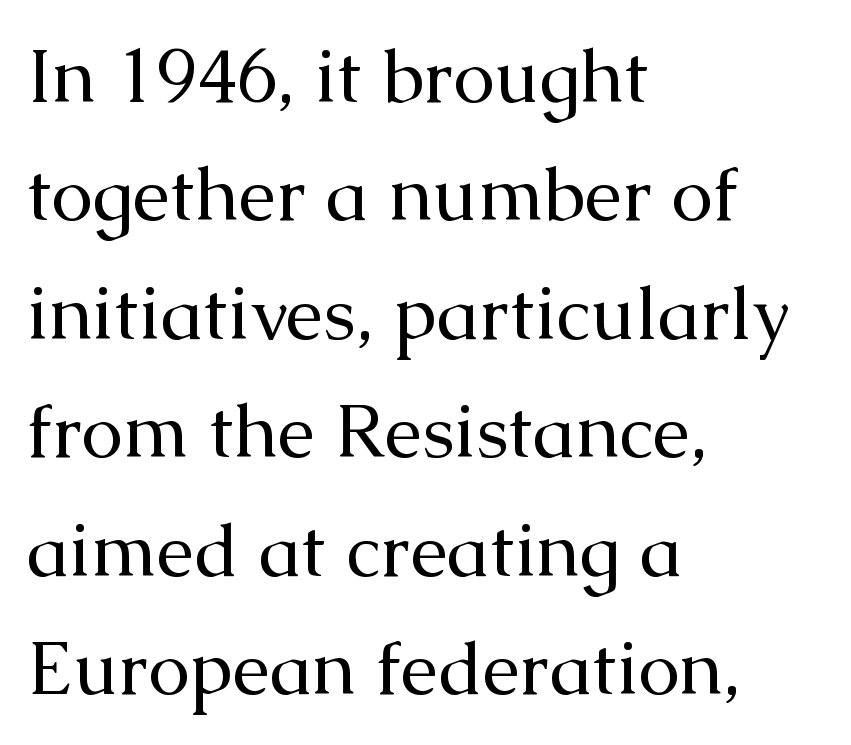
Q: Is the text bold? A: No.
Q: Is the text italic (slanted)? A: No, it is upright.
Q: Is the typeface a serif or a sans-serif typeface? A: Serif.
Q: Is the text underlined? A: No.
Q: How is the paragraph aligned? A: Left-aligned.
Q: Is the spacing between letters normal or unusually wide? A: Normal.
Q: Is the spacing between lines tight, normal or loose? A: Normal.
Q: Width (condensed, normal, or wide)? A: Normal.
Q: Stroke contrast? A: Medium.
Q: x-height? A: Medium.
Q: Monospaced? A: No.
